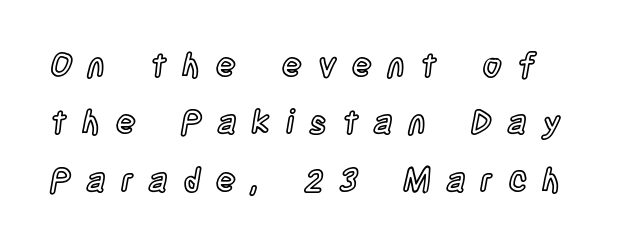
A typesetter would call this proportional, since set widths differ per character. The horizontal fit of the characters is loose and conspicuously gappy. Only glyphs here, with clear space below each row.
